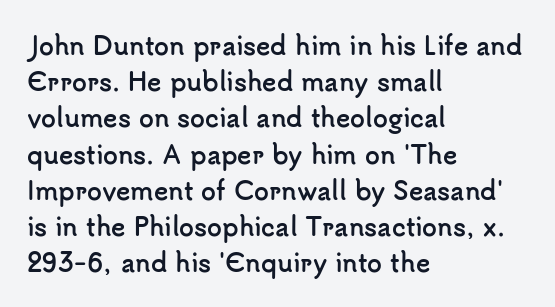
The vertical gap from one line to the next is medium. In terms of posture, this sample is upright. Look at the stroke-to-counter ratio: heavy, a bold. Clear beneath every line of the passage. Casual observation: everything's shoved over to the left. You could call the tracking neutral — neither tight nor loose.
